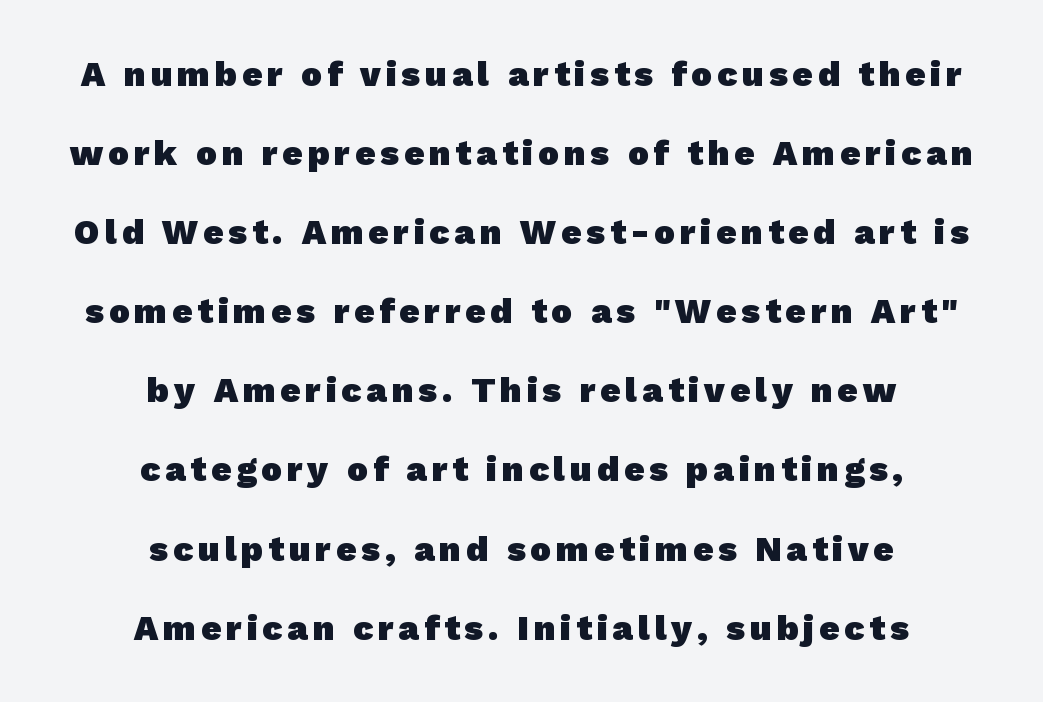
The image shows 35 px heavy sans-serif type; set centered, loose line spacing (2.26x), not underlined; low stroke contrast and a medium x-height.
